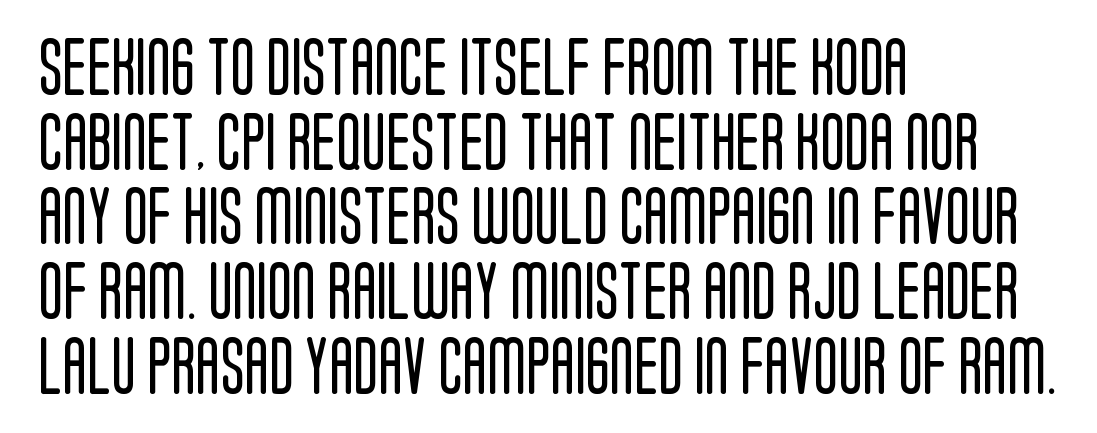
{"serif": "no", "italic": "no", "bold": "no", "weight": "regular", "width": "condensed", "stroke_contrast": "low", "x_height": "large", "monospaced": "no", "underline": "no", "align": "left", "line_spacing": "normal", "line_spacing_ratio": 1.31, "letter_spacing": "normal", "letter_spacing_em": 0.0, "glyph_px": 57}
